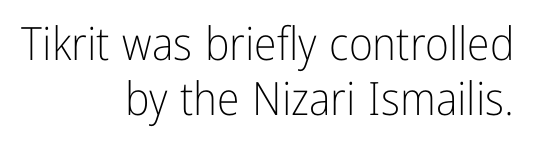
{"serif": "no", "italic": "no", "bold": "no", "weight": "light", "width": "condensed", "stroke_contrast": "low", "x_height": "medium", "monospaced": "no", "underline": "no", "align": "right", "line_spacing_ratio": 1.19, "letter_spacing": "normal", "letter_spacing_em": 0.0, "glyph_px": 46}
